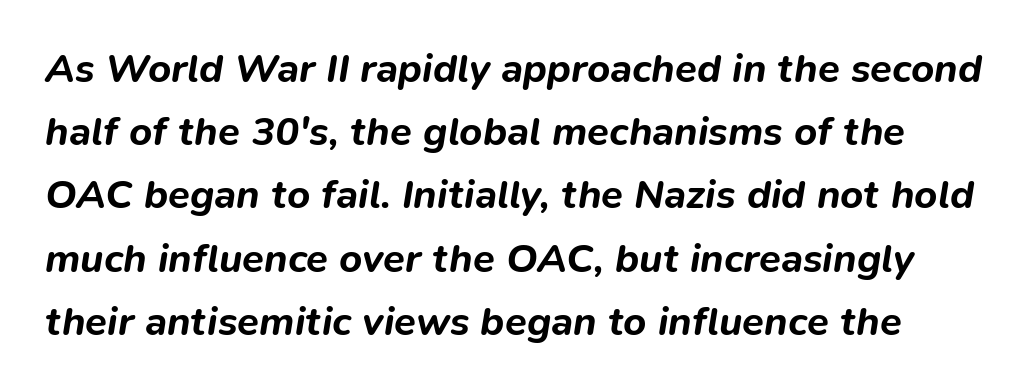
{"italic": "yes", "lean": "right", "slant_degrees": 9, "bold": "yes", "weight": "bold", "width": "normal", "stroke_contrast": "low", "x_height": "medium", "monospaced": "no", "underline": "no", "line_spacing": "normal", "line_spacing_ratio": 1.58, "letter_spacing": "normal", "letter_spacing_em": 0.0, "glyph_px": 40}
